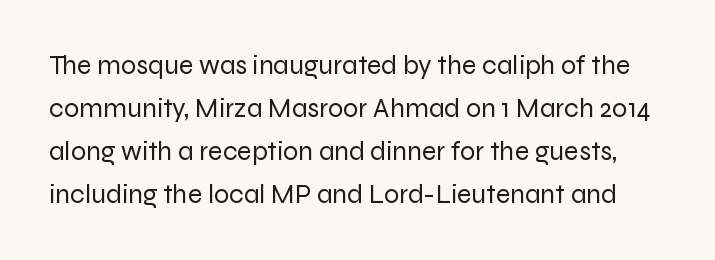
No heavy texture on the line: the type isn't bold. Honestly, the row spacing looks completely unremarkable. Has an underline been added? It has not. Here the glyphs are tracked normally, forming tight word shapes. Posture: straight, roman, zero tilt.
